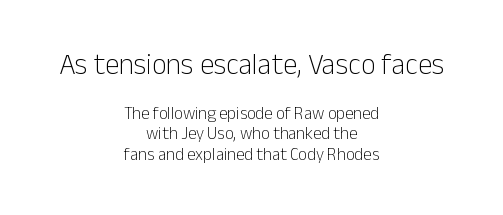
When letters stand straight like this, we call the style roman or upright. Between one letter and the next there's only the usual sliver of space. The face used here appears at its bigger size in the upper chunk. Look at the bottom of the vertical strokes: they stop flat, with no serifs. The rendering uses natural spacing where letterforms have individual widths. These lines stack symmetrically, like a column narrowing and widening about its center.
